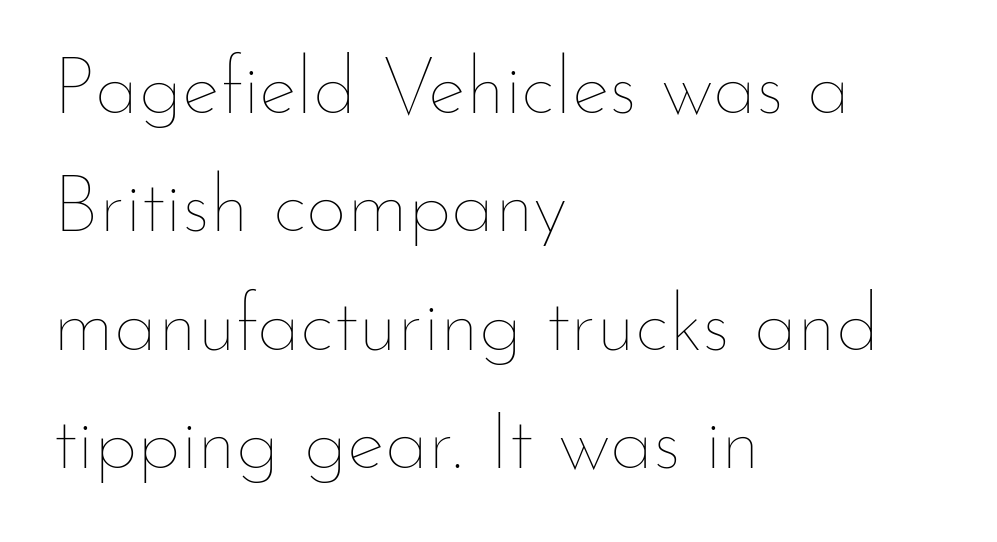
Posture: vertical. Honestly, there is no underline to notice here at all. No extra tracking has been applied to these lines. Each letter keeps its own natural width here, so spacing adapts to shape.
